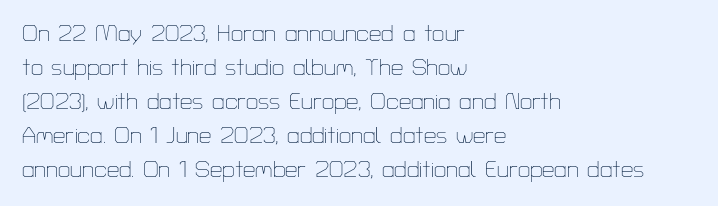
Caption: multi-line text, flush left, ragged right. Rendered with straight, roman letterforms. Beneath every word, the page is bare. Weight: not bold — regular or lighter. Nobody touched the tracking dial on this one. Vertically, the passage feels balanced, rows spaced as you'd expect.
